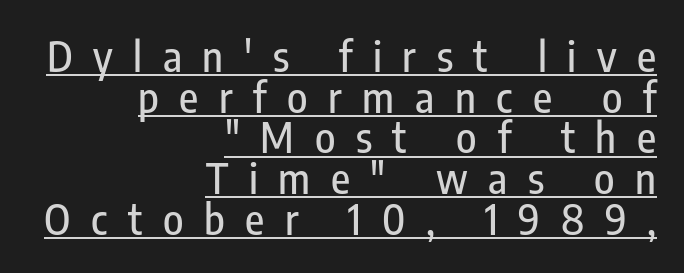
{"serif": "no", "italic": "no", "width": "condensed", "stroke_contrast": "low", "x_height": "medium", "monospaced": "no", "underline": "yes", "align": "right", "line_spacing": "tight", "line_spacing_ratio": 0.97, "letter_spacing": "wide", "letter_spacing_em": 0.49, "glyph_px": 42}
